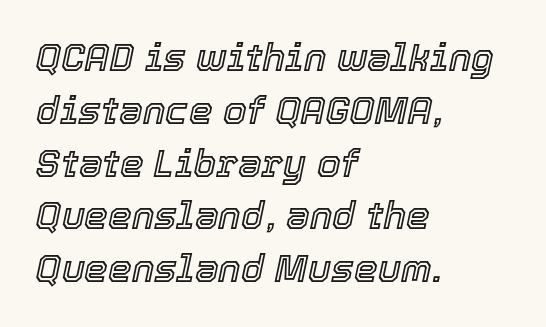
{"italic": "yes", "lean": "right", "slant_degrees": 12, "width": "normal", "x_height": "medium", "monospaced": "no", "underline": "no", "align": "left", "line_spacing": "normal", "line_spacing_ratio": 1.39, "letter_spacing": "normal", "letter_spacing_em": 0.0, "glyph_px": 38}
